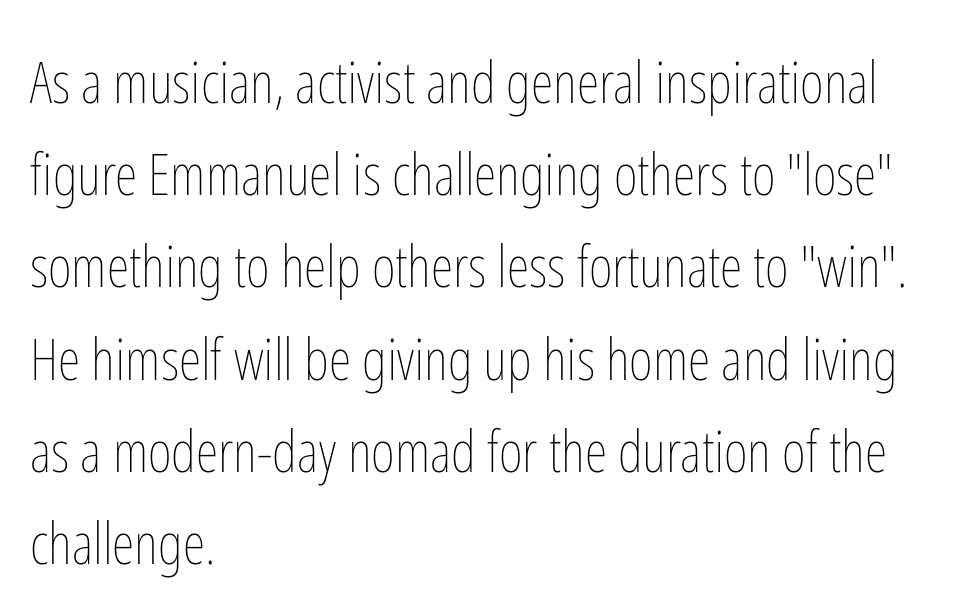
{"italic": "no", "bold": "no", "weight": "thin", "width": "condensed", "stroke_contrast": "low", "x_height": "medium", "monospaced": "no", "underline": "no", "align": "left", "line_spacing": "normal", "line_spacing_ratio": 1.59, "letter_spacing": "normal", "letter_spacing_em": 0.0, "glyph_px": 58}
